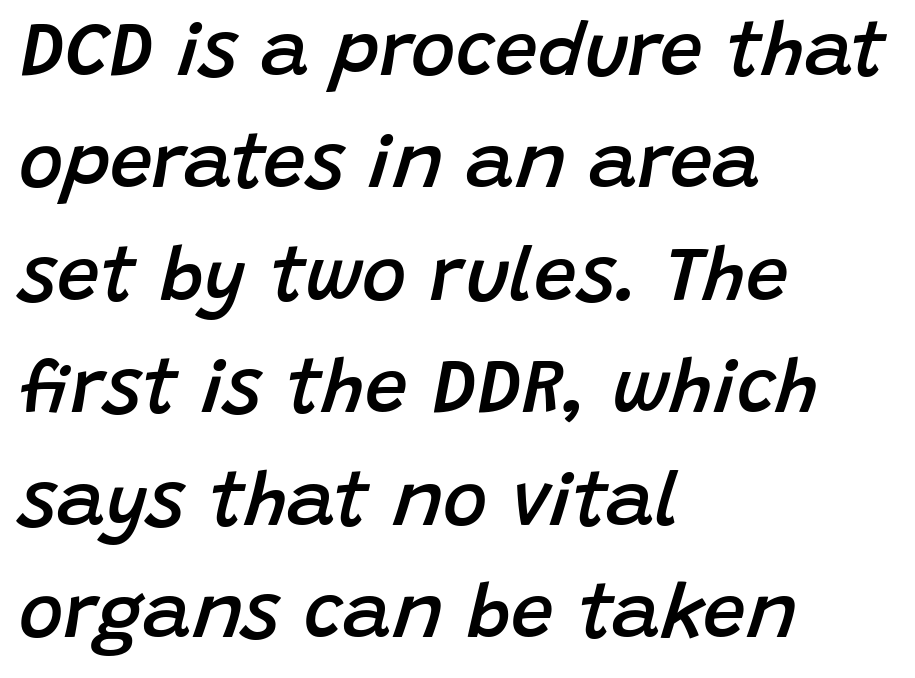
Q: Is the text bold? A: Semi-bold.
Q: Is the text italic (slanted)? A: Yes, it leans right by about 15 degrees.
Q: Is the text underlined? A: No.
Q: How is the paragraph aligned? A: Left-aligned.
Q: Is the spacing between letters normal or unusually wide? A: Normal.
Q: Is the spacing between lines tight, normal or loose? A: Normal.
Q: Width (condensed, normal, or wide)? A: Normal.
Q: Stroke contrast? A: Low.
Q: x-height? A: Large.
Q: Monospaced? A: No.
